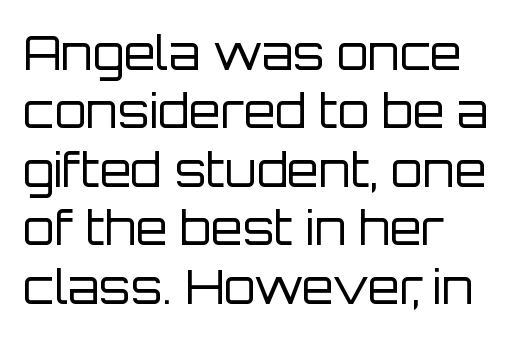
{"serif": "no", "italic": "no", "bold": "no", "weight": "regular", "width": "normal", "stroke_contrast": "low", "x_height": "large", "monospaced": "no", "underline": "no", "align": "left", "line_spacing": "normal", "line_spacing_ratio": 1.27, "letter_spacing": "normal", "letter_spacing_em": 0.0, "glyph_px": 46}
